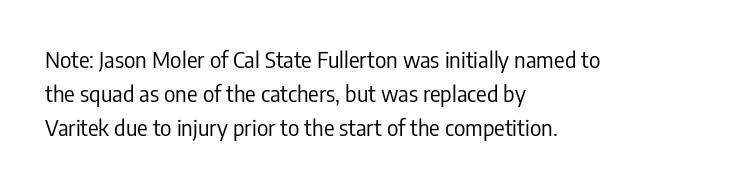
{"italic": "no", "bold": "no", "underline": "no", "align": "left", "line_spacing": "normal", "line_spacing_ratio": 1.55, "letter_spacing": "normal", "letter_spacing_em": 0.0, "glyph_px": 22}
